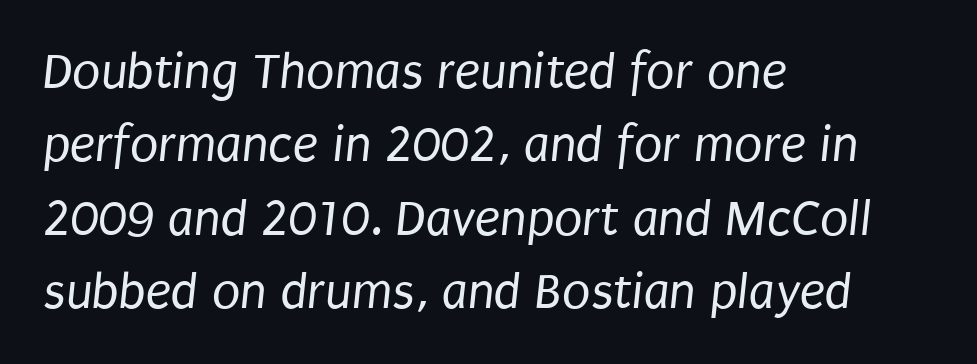
Normally led — the rows are evenly, conventionally spaced. Varying glyph widths throughout — classic text-font behaviour. No feet cap the strokes, marking this as sans-serif type. The strokes are not fattened; the text isn't bold.
